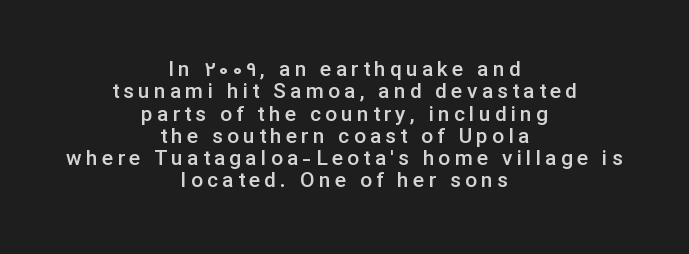
Q: Is the text bold? A: Semi-bold.
Q: Is the text italic (slanted)? A: No, it is upright.
Q: Is the text underlined? A: No.
Q: How is the paragraph aligned? A: Centered.
Q: Is the spacing between letters normal or unusually wide? A: Unusually wide.
Q: Is the spacing between lines tight, normal or loose? A: Tight.
